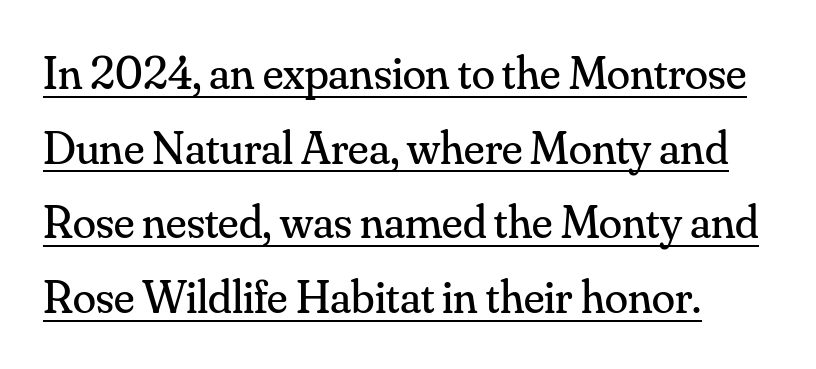
The image shows 47 px regular-weight serif type, upright; set normal line spacing (1.59x), normal letter spacing, underlined; medium stroke contrast and a small x-height.
